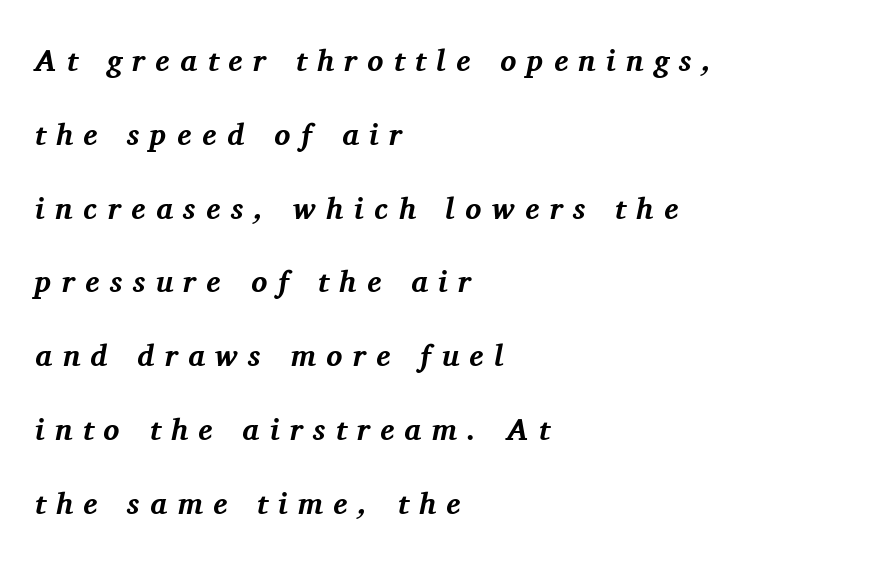
The line texture is sparse and dotted thanks to wide tracking. Every character sits at an angle, as italics do. One-word summary of the alignment: left. These lines are rendered in a variable-pitch font. Each row of text sits above clean, open space. Students, observe: this is what heavily led, spacious text looks like.
